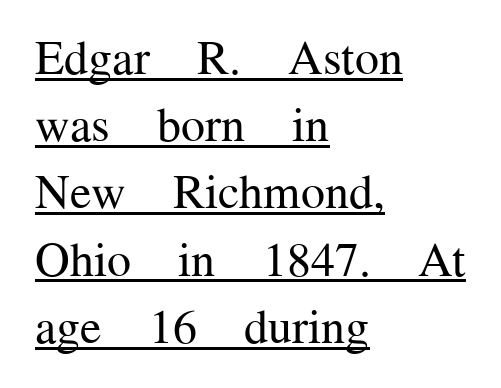
{"serif": "yes", "italic": "no", "bold": "no", "weight": "regular", "width": "normal", "stroke_contrast": "medium", "x_height": "medium", "monospaced": "no", "underline": "yes", "align": "left", "line_spacing": "normal", "line_spacing_ratio": 1.4, "letter_spacing": "normal", "letter_spacing_em": 0.0, "glyph_px": 48}
